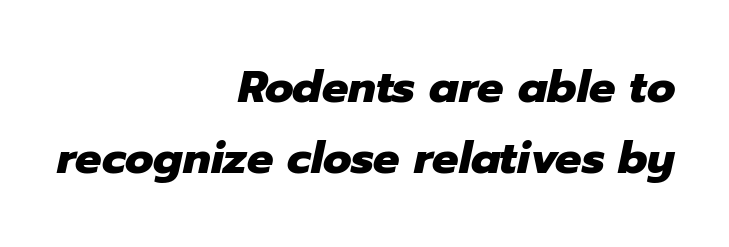
{"italic": "yes", "lean": "right", "slant_degrees": 12, "bold": "yes", "weight": "heavy", "width": "normal", "stroke_contrast": "low", "x_height": "medium", "monospaced": "no", "underline": "no", "align": "right", "line_spacing": "normal", "line_spacing_ratio": 1.62, "letter_spacing": "normal", "letter_spacing_em": 0.0, "glyph_px": 44}
